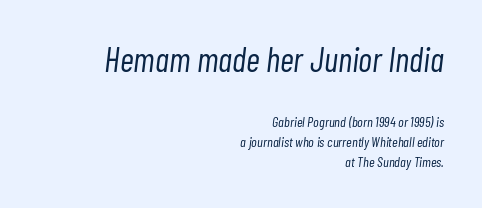
The image shows 34 px light, condensed type, italic (leaning right); set right-aligned, normal line spacing (1.41x), normal letter spacing, not underlined; the first (top) block is 2.43x larger; low stroke contrast and a medium x-height.
